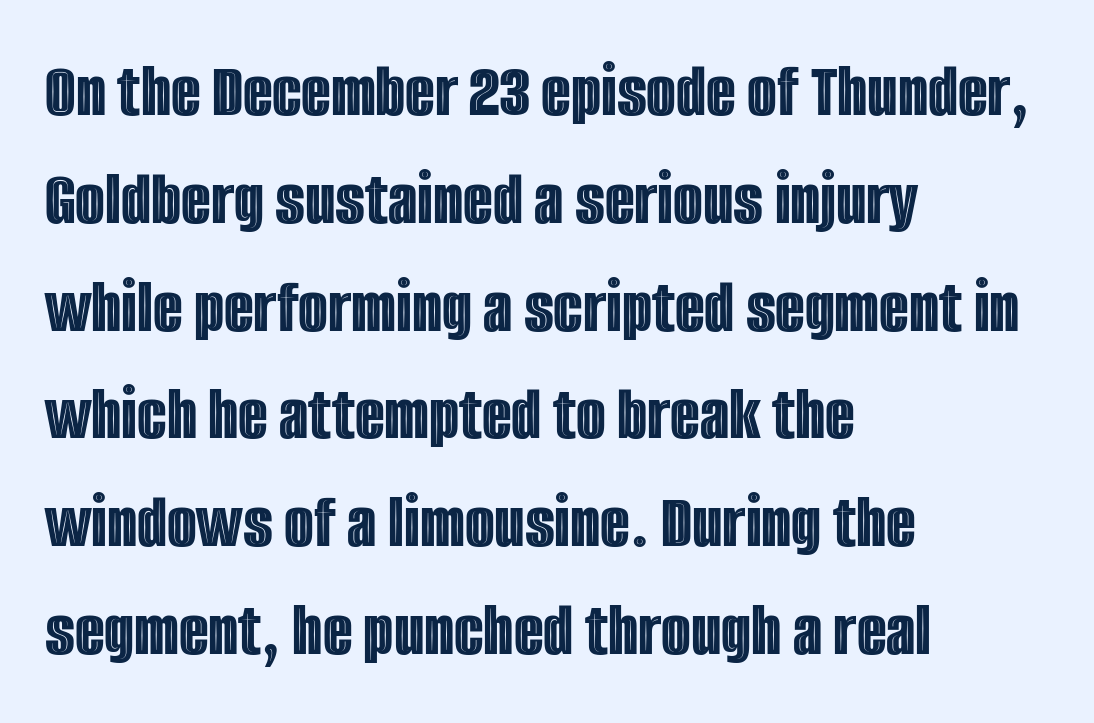
Q: Is the text italic (slanted)? A: No, it is upright.
Q: Is the text underlined? A: No.
Q: How is the paragraph aligned? A: Left-aligned.
Q: Is the spacing between letters normal or unusually wide? A: Normal.
Q: Is the spacing between lines tight, normal or loose? A: Normal.
Q: Width (condensed, normal, or wide)? A: Condensed.
Q: x-height? A: Large.
Q: Monospaced? A: No.
